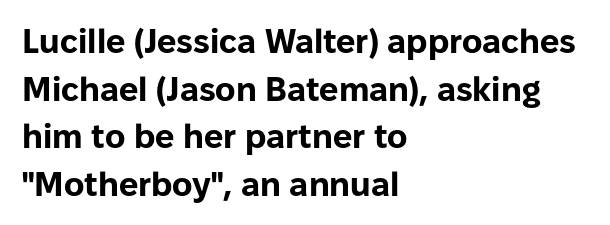
Q: Is the text bold? A: Yes.
Q: Is the text italic (slanted)? A: No, it is upright.
Q: Is the typeface a serif or a sans-serif typeface? A: Sans-serif.
Q: Is the text underlined? A: No.
Q: How is the paragraph aligned? A: Left-aligned.
Q: Is the spacing between letters normal or unusually wide? A: Normal.
Q: Is the spacing between lines tight, normal or loose? A: Normal.
Q: Width (condensed, normal, or wide)? A: Normal.
Q: Stroke contrast? A: Low.
Q: x-height? A: Medium.
Q: Monospaced? A: No.
